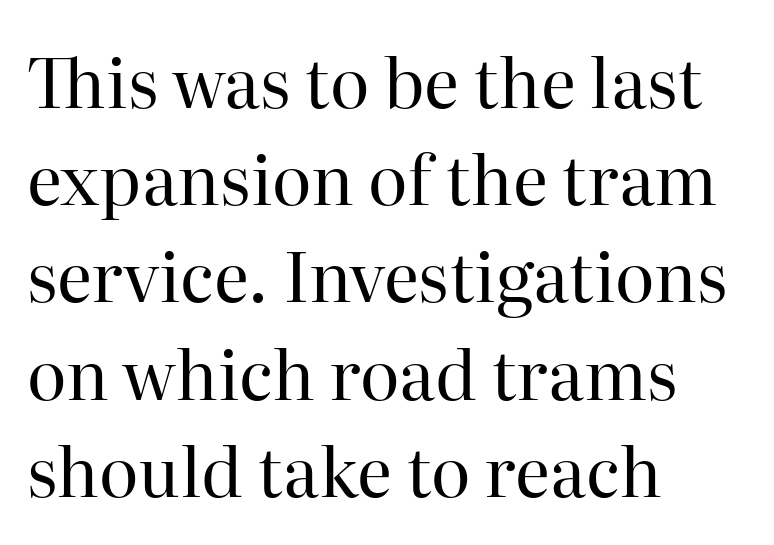
{"serif": "yes", "italic": "no", "bold": "no", "weight": "regular", "width": "normal", "stroke_contrast": "high", "x_height": "medium", "monospaced": "no", "underline": "no", "align": "left", "line_spacing": "normal", "line_spacing_ratio": 1.43, "letter_spacing": "normal", "letter_spacing_em": 0.0, "glyph_px": 68}
